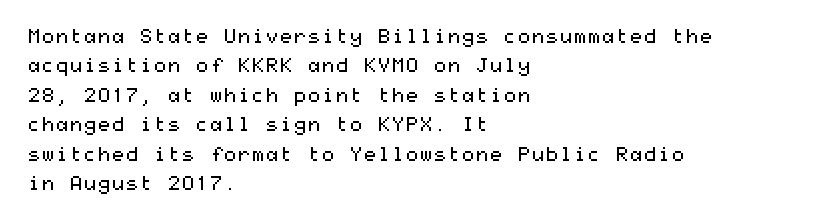
The image shows 20 px text type, upright; set left-aligned, normal line spacing (1.47x), normal letter spacing, not underlined.
